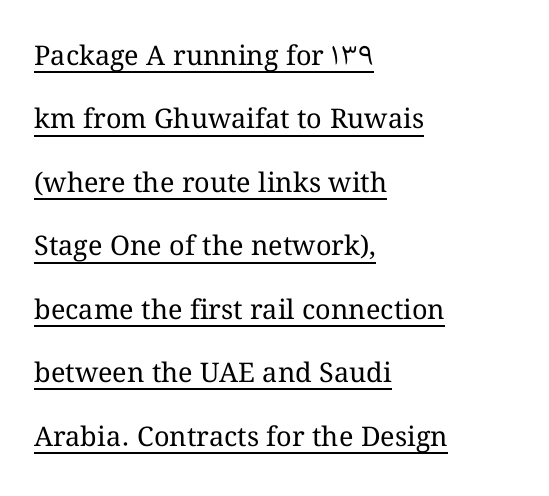
{"italic": "no", "bold": "no", "underline": "yes", "align": "left", "line_spacing": "loose", "line_spacing_ratio": 2.35, "letter_spacing": "normal", "letter_spacing_em": 0.0, "glyph_px": 27}
